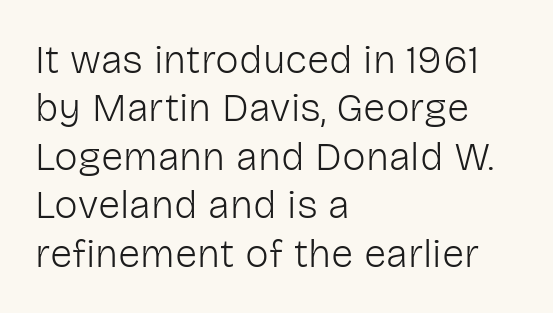
This sample uses plain, unmodified letter spacing. Varying glyph widths throughout — classic text-font behaviour. Classification — sans serif. The lettering holds an erect, upright posture throughout. The letters look calm and open, with moderate or lighter stems. The compositor pushed each line to the left boundary.
